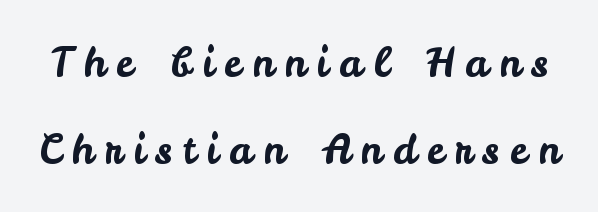
The image shows 40 px sans-serif type; set loose line spacing (2.17x), unusually wide letter spacing (+0.27 em), not underlined; low stroke contrast and a small x-height.
